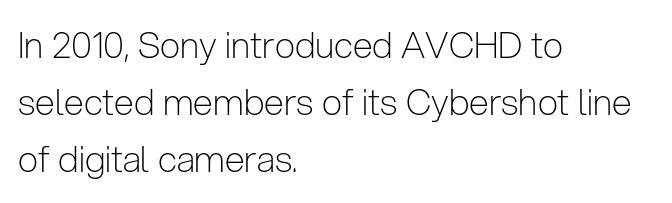
{"serif": "no", "italic": "no", "bold": "no", "weight": "light", "width": "condensed", "stroke_contrast": "low", "x_height": "medium", "monospaced": "no", "underline": "no", "align": "left", "line_spacing": "normal", "line_spacing_ratio": 1.59, "letter_spacing": "normal", "letter_spacing_em": 0.0, "glyph_px": 36}
